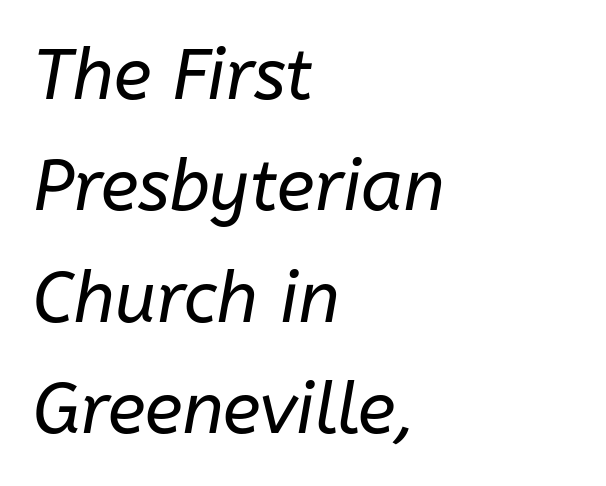
The glyphs are unaccompanied by any horizontal stroke below them. No letter is thick-stroked: the sample isn't bold. Short note: letters normally spaced. Proportional: the letters do not fall into vertical columns. This sample is left-justified, so line endings fall wherever the words run out.
